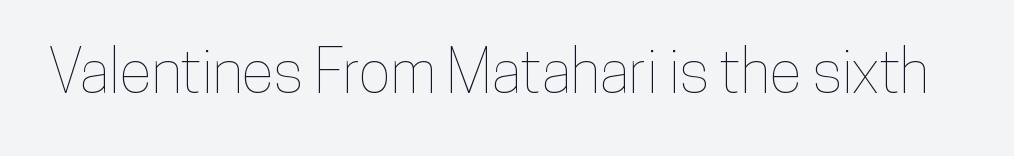
The image shows 60 px condensed type, upright; set normal letter spacing, not underlined; low stroke contrast and a medium x-height.
